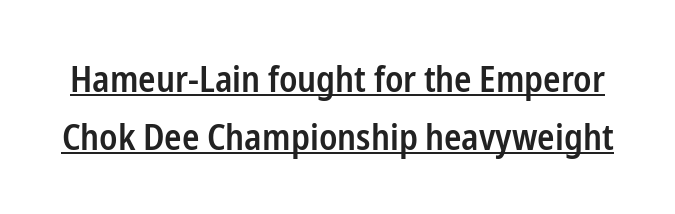
Q: Is the text bold? A: Semi-bold.
Q: Is the text italic (slanted)? A: No, it is upright.
Q: Is the typeface a serif or a sans-serif typeface? A: Sans-serif.
Q: Is the text underlined? A: Yes.
Q: Is the spacing between letters normal or unusually wide? A: Normal.
Q: Is the spacing between lines tight, normal or loose? A: Normal.
Q: Width (condensed, normal, or wide)? A: Condensed.
Q: Stroke contrast? A: Low.
Q: x-height? A: Medium.
Q: Monospaced? A: No.
